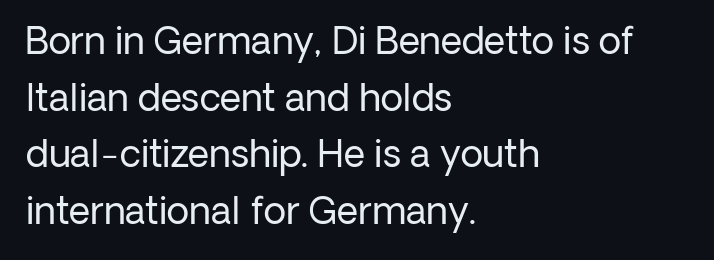
Q: Is the text bold? A: No.
Q: Is the text italic (slanted)? A: No, it is upright.
Q: Is the typeface a serif or a sans-serif typeface? A: Sans-serif.
Q: Is the text underlined? A: No.
Q: How is the paragraph aligned? A: Left-aligned.
Q: Is the spacing between letters normal or unusually wide? A: Normal.
Q: Is the spacing between lines tight, normal or loose? A: Normal.
Q: Width (condensed, normal, or wide)? A: Normal.
Q: Stroke contrast? A: Low.
Q: x-height? A: Medium.
Q: Monospaced? A: No.
